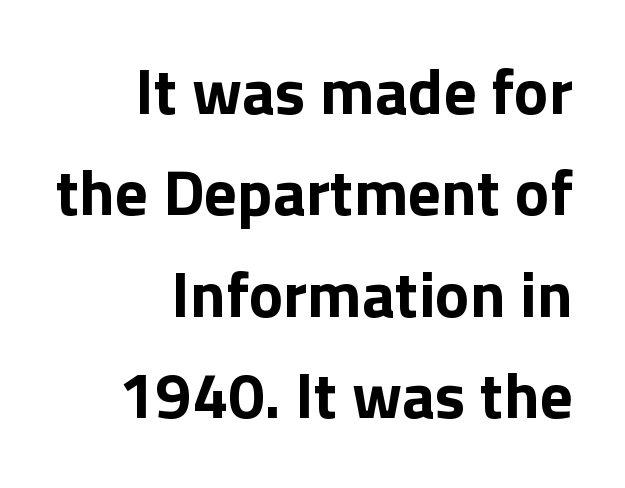
{"serif": "no", "italic": "no", "bold": "yes", "weight": "bold", "width": "normal", "stroke_contrast": "low", "x_height": "medium", "monospaced": "no", "underline": "no", "align": "right", "line_spacing": "normal", "line_spacing_ratio": 1.56, "letter_spacing": "normal", "letter_spacing_em": 0.0, "glyph_px": 65}
